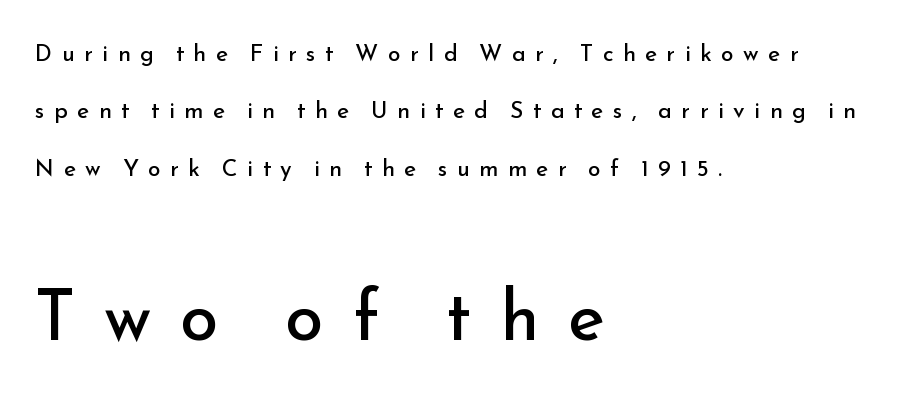
Q: Is the text bold? A: No.
Q: Is the text italic (slanted)? A: No, it is upright.
Q: Is the typeface a serif or a sans-serif typeface? A: Sans-serif.
Q: Is the text underlined? A: No.
Q: How is the paragraph aligned? A: Left-aligned.
Q: Is the spacing between letters normal or unusually wide? A: Unusually wide.
Q: Is the spacing between lines tight, normal or loose? A: Loose.
Q: Which block of text is set in a larger size, the first (top) or the second (bottom)? A: The second (bottom) one.
Q: Width (condensed, normal, or wide)? A: Normal.
Q: Stroke contrast? A: Low.
Q: x-height? A: Small.
Q: Monospaced? A: No.
